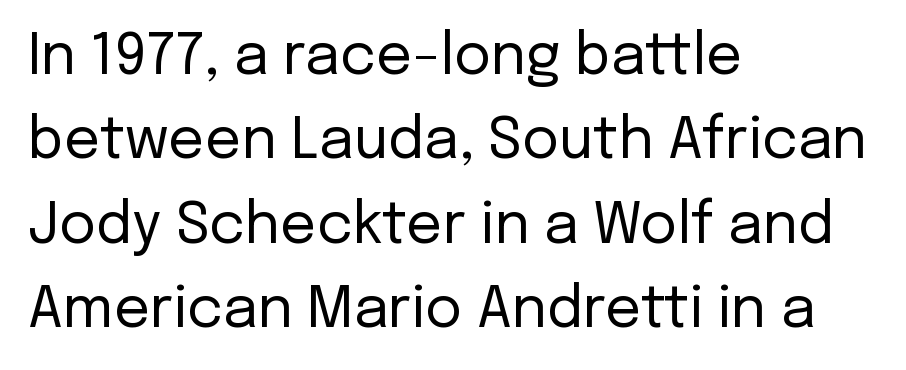
The face used here is rendered with its standard letterfit. Unmarked baselines from the first word to the last. You can tell it's not italic because the verticals are truly vertical. The font family rendered here belongs to the sans-serif group.
